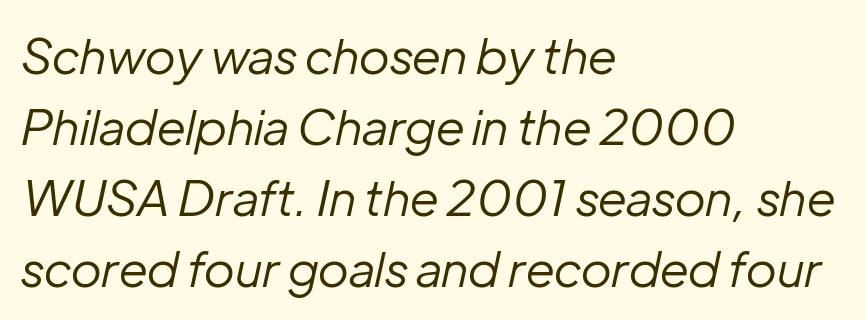
The image shows 49 px regular-weight type, italic (leaning right); set left-aligned, normal line spacing (1.45x), normal letter spacing, not underlined; low stroke contrast and a medium x-height.
